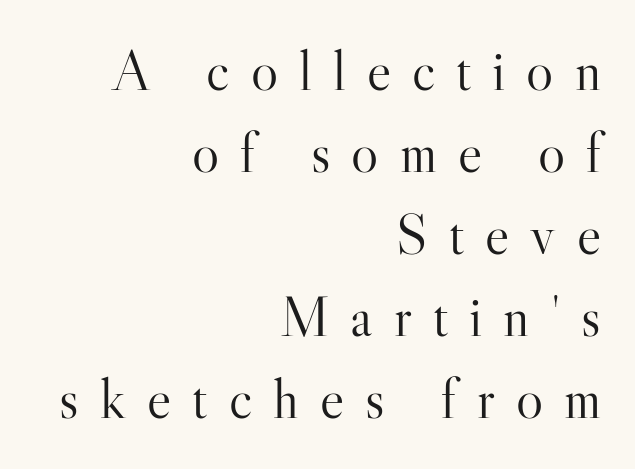
On a weight scale, this lands at 450 or below. The face used here is seriffed, in the tradition of book romans. Letters rest on an invisible, unmarked baseline. Honestly, the letter spacing is so wide it's the main thing you notice. Quick note: interline space is typical. The type sits square on the baseline with zero lean.
